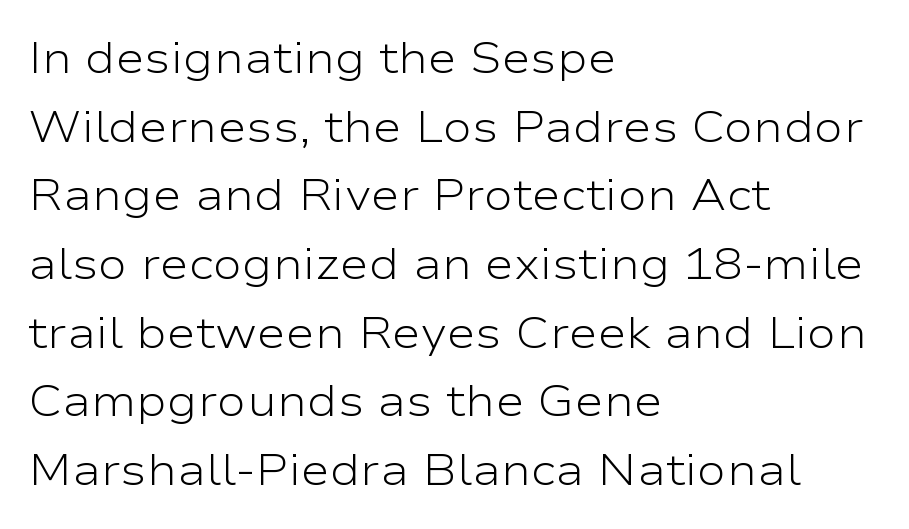
Q: Is the text bold? A: No.
Q: Is the text italic (slanted)? A: No, it is upright.
Q: Is the typeface a serif or a sans-serif typeface? A: Sans-serif.
Q: Is the text underlined? A: No.
Q: How is the paragraph aligned? A: Left-aligned.
Q: Is the spacing between letters normal or unusually wide? A: Normal.
Q: Is the spacing between lines tight, normal or loose? A: Normal.
Q: Width (condensed, normal, or wide)? A: Wide.
Q: Stroke contrast? A: Low.
Q: x-height? A: Medium.
Q: Monospaced? A: No.
